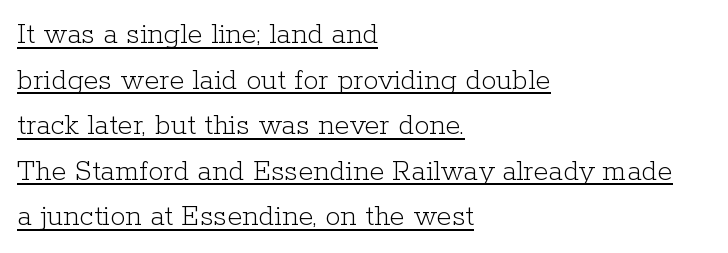
Q: Is the text bold? A: No.
Q: Is the text italic (slanted)? A: No, it is upright.
Q: Is the typeface a serif or a sans-serif typeface? A: Serif.
Q: Is the text underlined? A: Yes.
Q: How is the paragraph aligned? A: Left-aligned.
Q: Is the spacing between letters normal or unusually wide? A: Normal.
Q: Is the spacing between lines tight, normal or loose? A: Normal.
Q: Width (condensed, normal, or wide)? A: Normal.
Q: Stroke contrast? A: Low.
Q: x-height? A: Medium.
Q: Monospaced? A: No.
